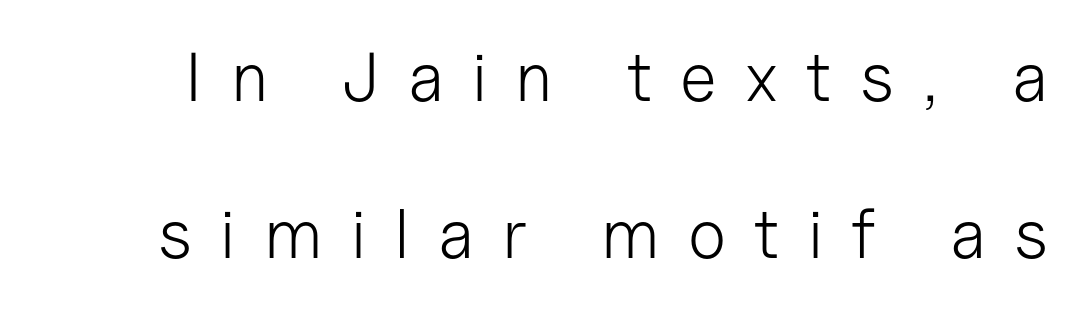
Q: Is the text bold? A: No.
Q: Is the text italic (slanted)? A: No, it is upright.
Q: Is the typeface a serif or a sans-serif typeface? A: Sans-serif.
Q: Is the text underlined? A: No.
Q: Is the spacing between letters normal or unusually wide? A: Unusually wide.
Q: Is the spacing between lines tight, normal or loose? A: Loose.
Q: Width (condensed, normal, or wide)? A: Normal.
Q: Stroke contrast? A: Low.
Q: x-height? A: Medium.
Q: Monospaced? A: No.
